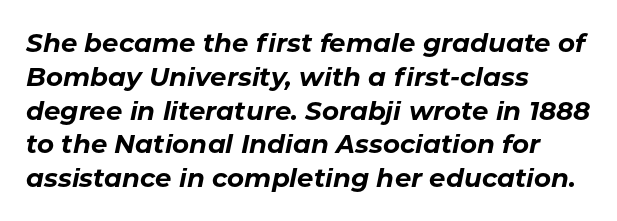
The image shows 26 px bold type, italic (leaning right); set left-aligned, normal line spacing (1.3x), normal letter spacing, not underlined.
